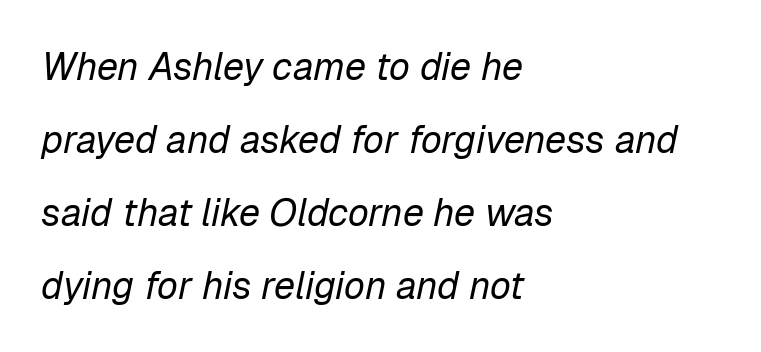
Q: Is the text bold? A: No.
Q: Is the text italic (slanted)? A: Yes, it leans right by about 12 degrees.
Q: Is the text underlined? A: No.
Q: How is the paragraph aligned? A: Left-aligned.
Q: Is the spacing between letters normal or unusually wide? A: Normal.
Q: Is the spacing between lines tight, normal or loose? A: Loose.
Q: Width (condensed, normal, or wide)? A: Normal.
Q: Stroke contrast? A: Low.
Q: x-height? A: Medium.
Q: Monospaced? A: No.
